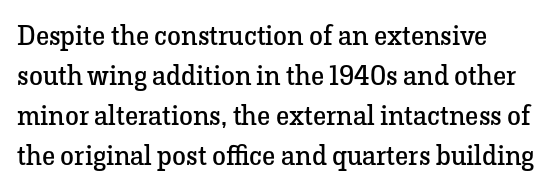
Horizontal bands of white between lines are of average thickness. Small tapered or slab feet sit at the stroke ends, so this counts as serif. Italic? Not at all — the glyphs are vertical. Looks like regular typesetting: each glyph gets only the width it needs. This sample uses plain, unmodified letter spacing.
